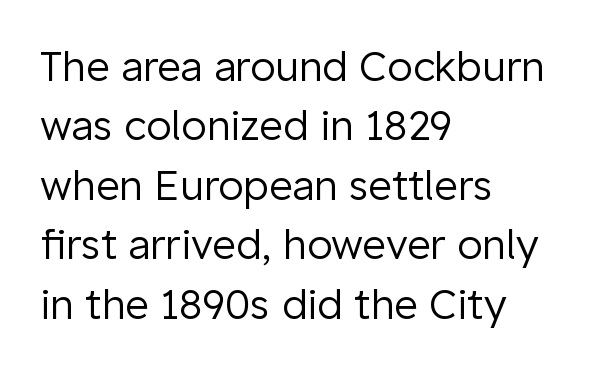
Default kerning and tracking; the words read as compact shapes. The rows are spaced the way most documents space them. The strip under each line holds only bare page. The passage shown is typed in a proportional face where columns would drift.
